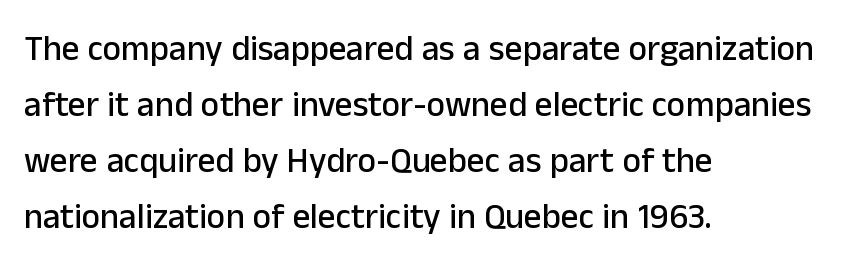
The image shows 35 px sans-serif type, upright; set left-aligned, normal line spacing (1.6x), normal letter spacing, not underlined; low stroke contrast and a medium x-height.
